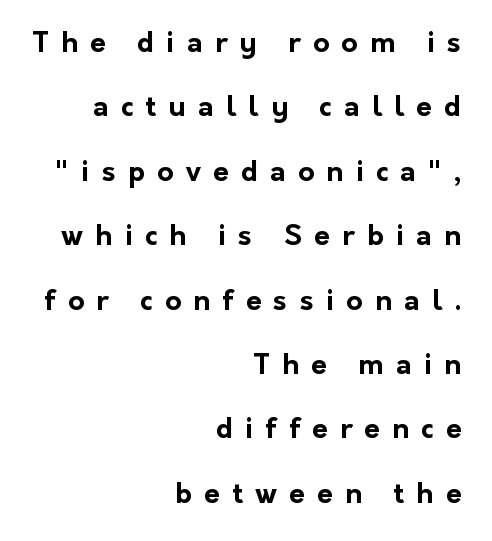
The image shows 28 px bold sans-serif type, upright; set right-aligned, loose line spacing (2.3x), unusually wide letter spacing (+0.44 em), not underlined; low stroke contrast and a medium x-height.
